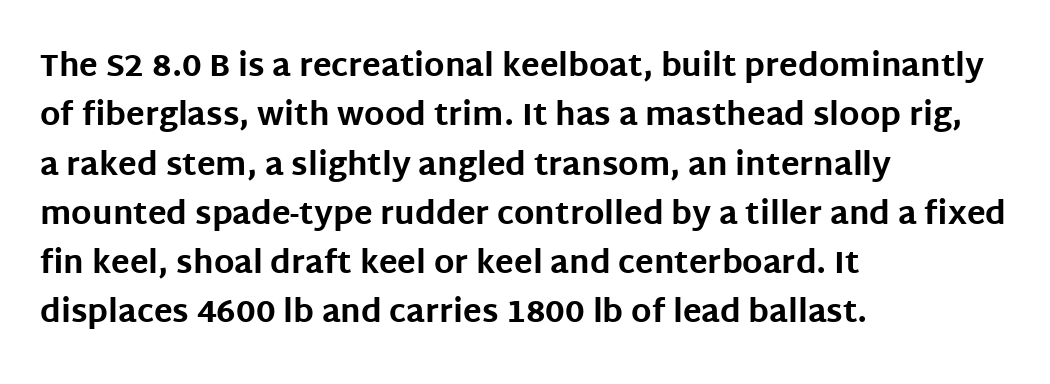
{"serif": "no", "italic": "no", "bold": "yes", "weight": "bold", "width": "normal", "stroke_contrast": "low", "x_height": "large", "monospaced": "no", "underline": "no", "align": "left", "line_spacing": "normal", "line_spacing_ratio": 1.59, "letter_spacing": "normal", "letter_spacing_em": 0.0, "glyph_px": 31}
